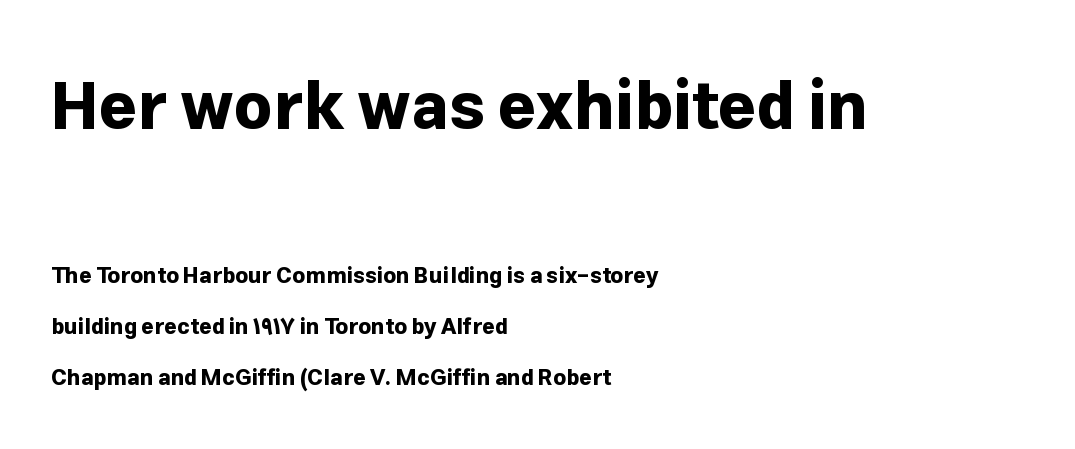
Q: Is the text bold? A: Yes.
Q: Is the text italic (slanted)? A: No, it is upright.
Q: Is the typeface a serif or a sans-serif typeface? A: Sans-serif.
Q: Is the text underlined? A: No.
Q: How is the paragraph aligned? A: Left-aligned.
Q: Is the spacing between letters normal or unusually wide? A: Normal.
Q: Is the spacing between lines tight, normal or loose? A: Loose.
Q: Which block of text is set in a larger size, the first (top) or the second (bottom)? A: The first (top) one.
Q: Width (condensed, normal, or wide)? A: Normal.
Q: Stroke contrast? A: Low.
Q: x-height? A: Medium.
Q: Monospaced? A: No.
